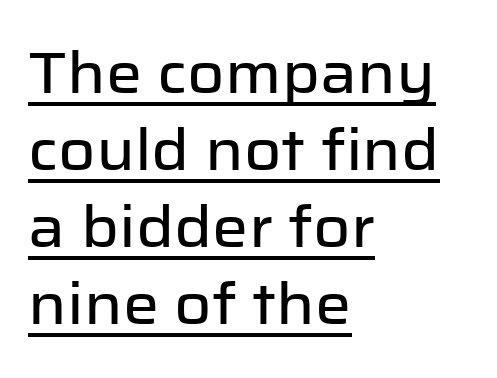
Unlike a traditional serif, this face leaves its strokes unadorned. Line starts are locked; line ends wander. What stands out about the letter spacing? Nothing — it is the standard amount. The lettering holds an erect, upright posture throughout. Like a heading marked for emphasis, these lines bear an underscore.
